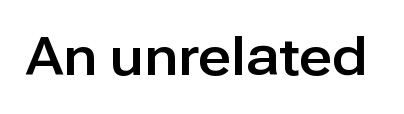
The image shows 52 px sans-serif type, upright; set normal letter spacing, not underlined; low stroke contrast and a medium x-height.
